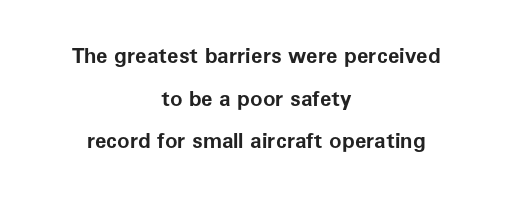
The image shows 21 px bold type, upright; set centered, loose line spacing (2.03x), normal letter spacing, not underlined.
